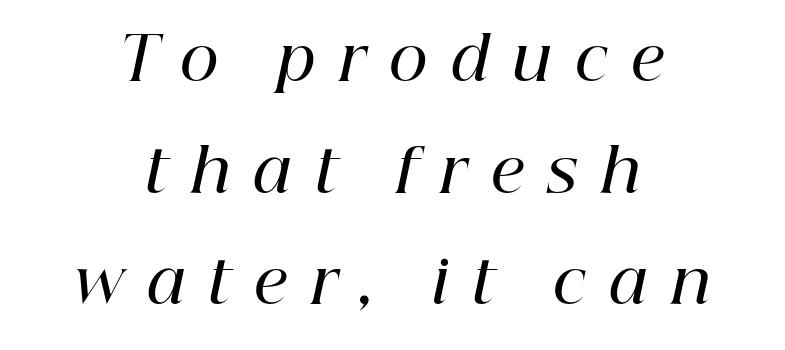
{"serif": "yes", "italic": "yes", "lean": "right", "slant_degrees": 12, "bold": "semi", "weight": "semibold", "width": "normal", "stroke_contrast": "high", "x_height": "medium", "monospaced": "no", "underline": "no", "align": "center", "line_spacing_ratio": 1.86, "letter_spacing": "wide", "letter_spacing_em": 0.39, "glyph_px": 60}
